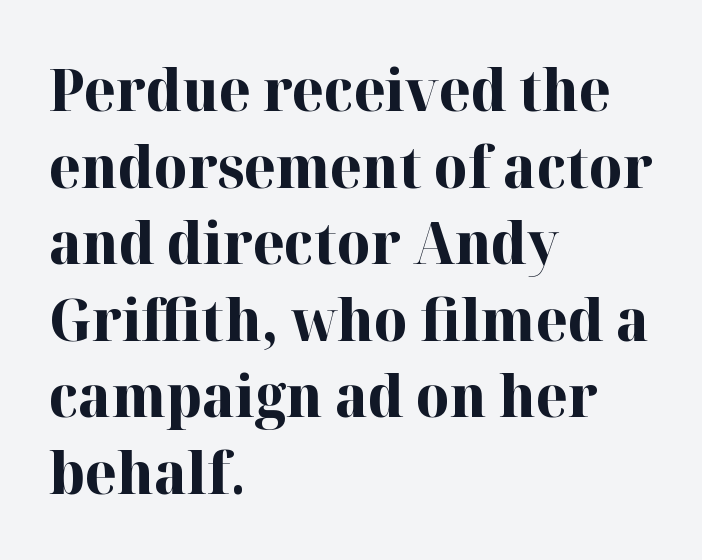
Q: Is the text bold? A: Yes.
Q: Is the text italic (slanted)? A: No, it is upright.
Q: Is the typeface a serif or a sans-serif typeface? A: Serif.
Q: Is the text underlined? A: No.
Q: How is the paragraph aligned? A: Left-aligned.
Q: Is the spacing between letters normal or unusually wide? A: Normal.
Q: Is the spacing between lines tight, normal or loose? A: Normal.
Q: Width (condensed, normal, or wide)? A: Normal.
Q: Stroke contrast? A: High.
Q: x-height? A: Medium.
Q: Monospaced? A: No.
